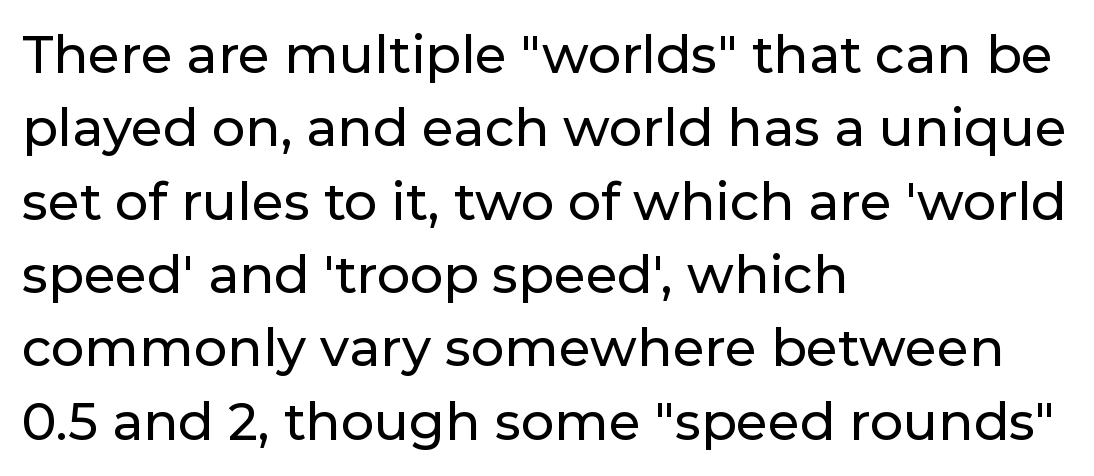
{"serif": "no", "italic": "no", "width": "normal", "stroke_contrast": "low", "x_height": "medium", "monospaced": "no", "underline": "no", "align": "left", "line_spacing": "normal", "line_spacing_ratio": 1.41, "letter_spacing": "normal", "letter_spacing_em": 0.0, "glyph_px": 52}
